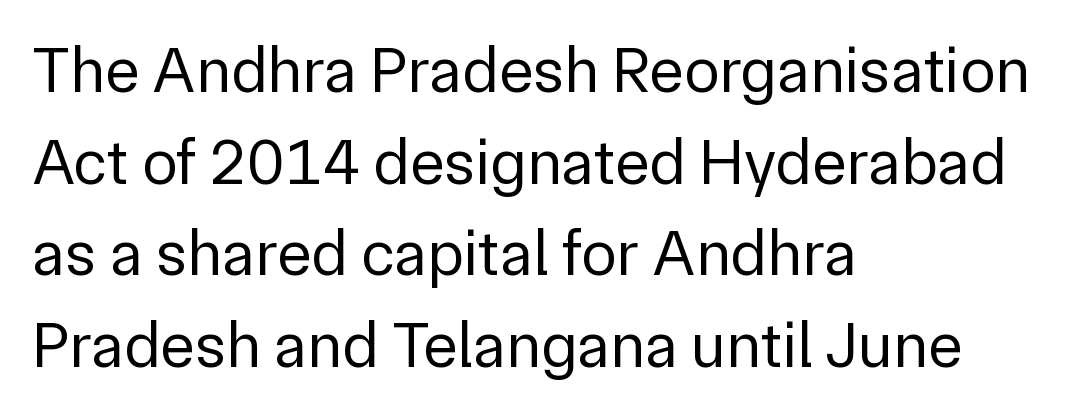
Q: Is the text bold? A: No.
Q: Is the text italic (slanted)? A: No, it is upright.
Q: Is the typeface a serif or a sans-serif typeface? A: Sans-serif.
Q: Is the text underlined? A: No.
Q: How is the paragraph aligned? A: Left-aligned.
Q: Is the spacing between letters normal or unusually wide? A: Normal.
Q: Is the spacing between lines tight, normal or loose? A: Normal.
Q: Width (condensed, normal, or wide)? A: Normal.
Q: Stroke contrast? A: Low.
Q: x-height? A: Medium.
Q: Monospaced? A: No.
